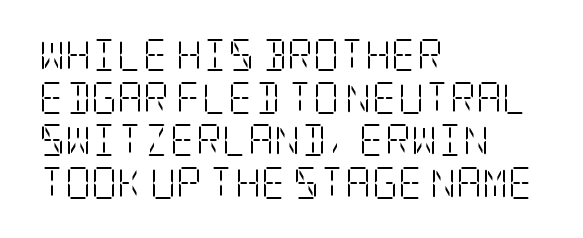
The image shows 32 px light, condensed serif type, upright; set left-aligned, normal line spacing (1.33x), normal letter spacing, not underlined; low stroke contrast and a large x-height.
